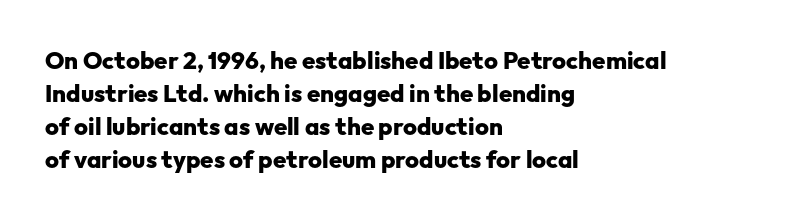
The image shows 24 px bold type, upright; set left-aligned, normal line spacing (1.38x), normal letter spacing, not underlined.
